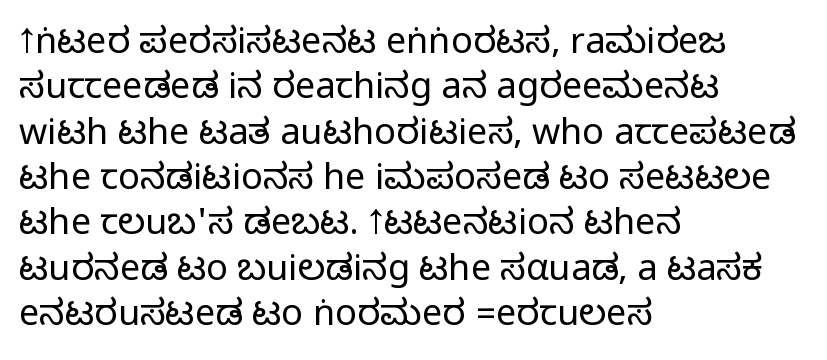
The letters carry no serifs — their stems end cleanly without finishing strokes. The rendering keeps characters at their native spacing. The ragged edge is on the right, which tells us the setting is flush left. Do the characters align in a grid? No, the font is proportional. Style check: upright. The words here are not underlined.
